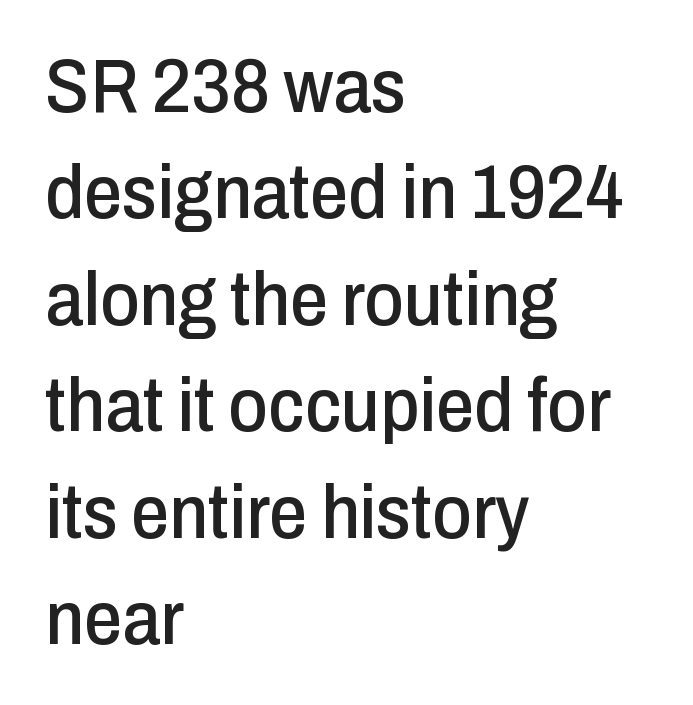
{"serif": "no", "italic": "no", "width": "condensed", "stroke_contrast": "low", "x_height": "medium", "monospaced": "no", "underline": "no", "align": "left", "line_spacing": "normal", "line_spacing_ratio": 1.4, "letter_spacing": "normal", "letter_spacing_em": 0.0, "glyph_px": 76}
